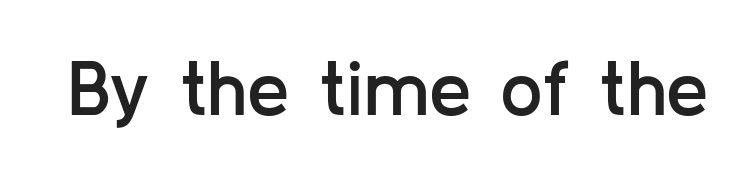
Spacing verdict: proportional, widths tailored to each character. A roman cut, with each character standing at attention. I'd describe the lettering as semibold — firm but not a full bold. In terms of letterspacing, this is plain default setting.
